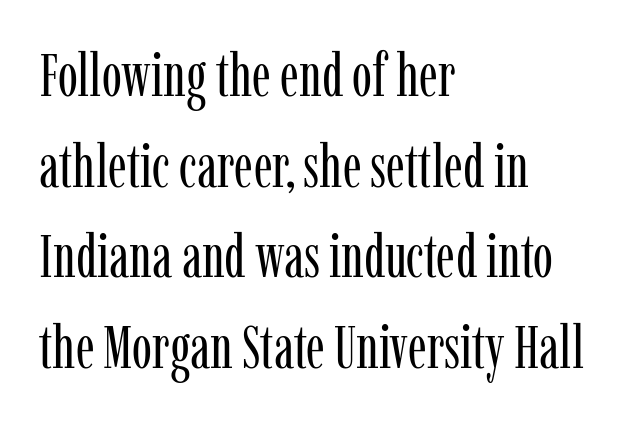
Counters stay open thanks to moderate or lighter strokes. Think of a printed novel: that variable character pitch is what you see here. The zone under the glyphs is completely vacant. No extra tracking has been applied to these lines. This is serif lettering, the kind often seen in printed books.
